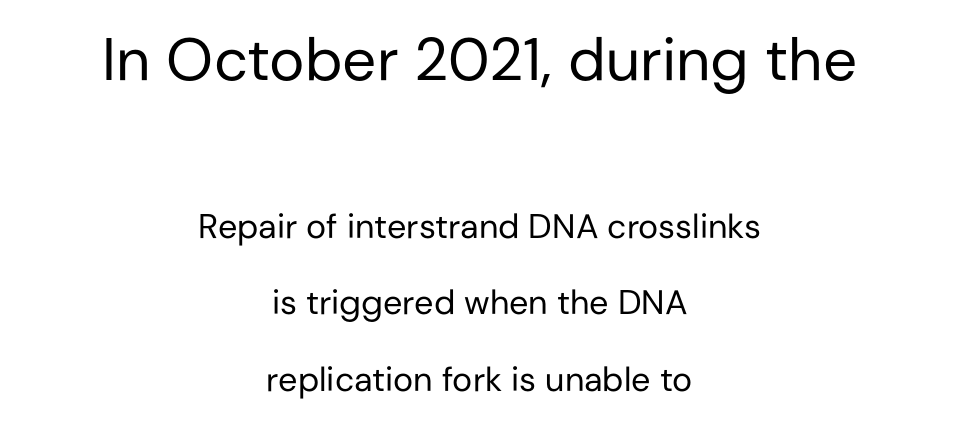
Think of a printed novel: that variable character pitch is what you see here. The passage shown is not bold in any degree. Observe the absence of serifs on each vertical stroke in this sample. It's the straight-up-and-down kind of type. These lines are centered, leaving both edges ragged. Bare-footed words on every line.
